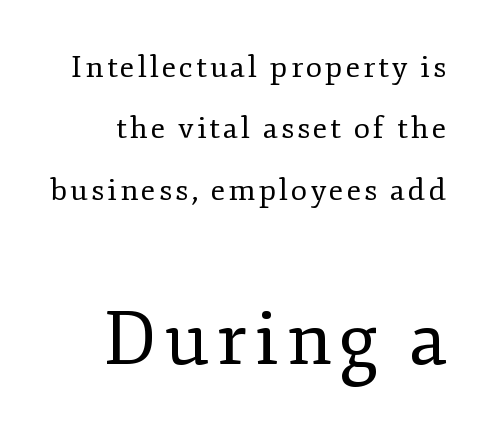
The image shows 75 px regular-weight serif type, upright; set loose line spacing (2.05x), not underlined; the second (bottom) block is 2.5x larger; low stroke contrast and a small x-height.
